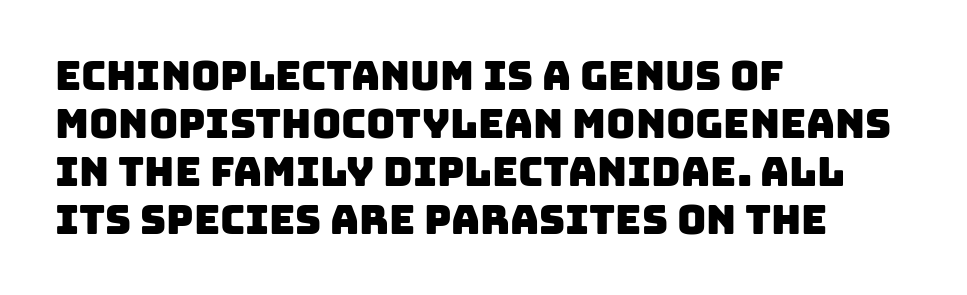
Type without underlining. The rendering uses natural spacing where letterforms have individual widths. In CSS terms this would be text-align: left. There is no visible air inserted between adjacent glyphs. Observe the absence of serifs on each vertical stroke in this sample.
